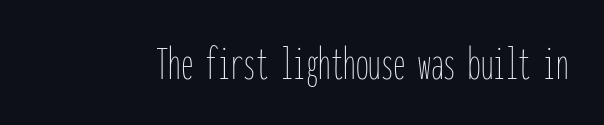
Q: Is the text bold? A: No.
Q: Is the text italic (slanted)? A: No, it is upright.
Q: Is the text underlined? A: No.
Q: Is the spacing between letters normal or unusually wide? A: Normal.
Q: Width (condensed, normal, or wide)? A: Condensed.
Q: Stroke contrast? A: Low.
Q: x-height? A: Medium.
Q: Monospaced? A: Yes.
